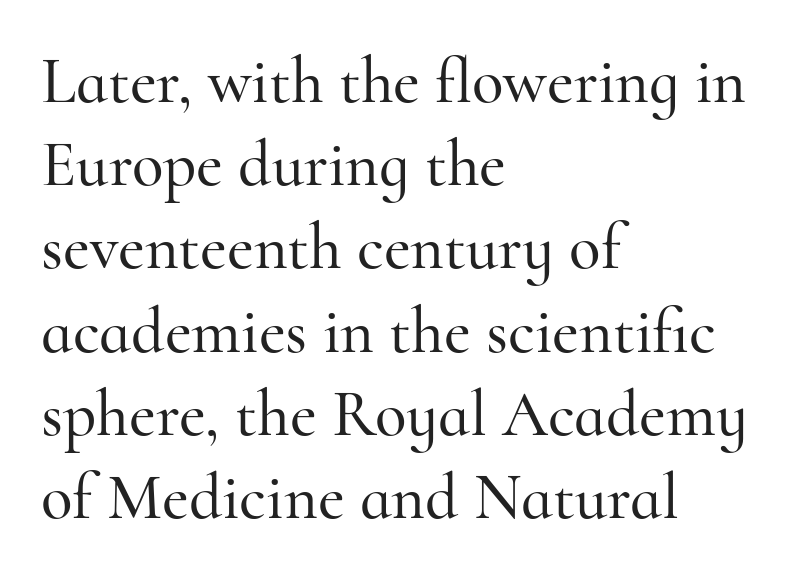
These lines sit exactly where default settings would place them. The rag falls on the right side of this text block. Check under the words: just untouched page. Spacing between characters is what you'd get straight out of the box.
